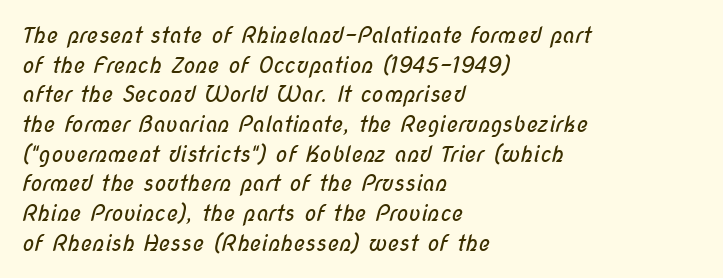
The image shows 22 px text type; set left-aligned, normal line spacing (1.35x), normal letter spacing, not underlined.
